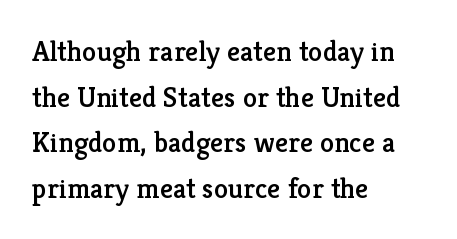
This sample uses a serif face. Has an underline been added? It has not. Here the glyphs are tracked normally, forming tight word shapes. If you drew a ruler down the left edge, every line would touch it. Regular leading.
